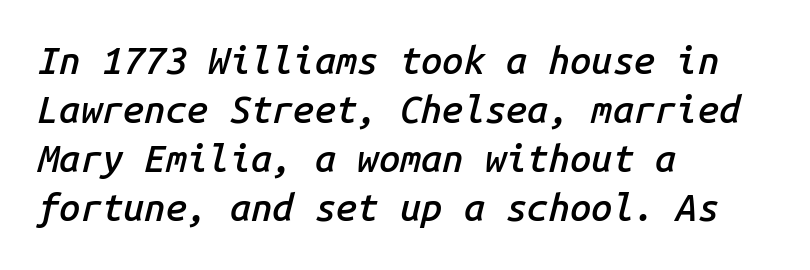
Q: Is the text bold? A: Semi-bold.
Q: Is the text italic (slanted)? A: Yes, it leans right by about 14 degrees.
Q: Is the text underlined? A: No.
Q: How is the paragraph aligned? A: Left-aligned.
Q: Is the spacing between letters normal or unusually wide? A: Normal.
Q: Is the spacing between lines tight, normal or loose? A: Normal.
Q: Width (condensed, normal, or wide)? A: Normal.
Q: Stroke contrast? A: Low.
Q: x-height? A: Medium.
Q: Monospaced? A: Yes.
